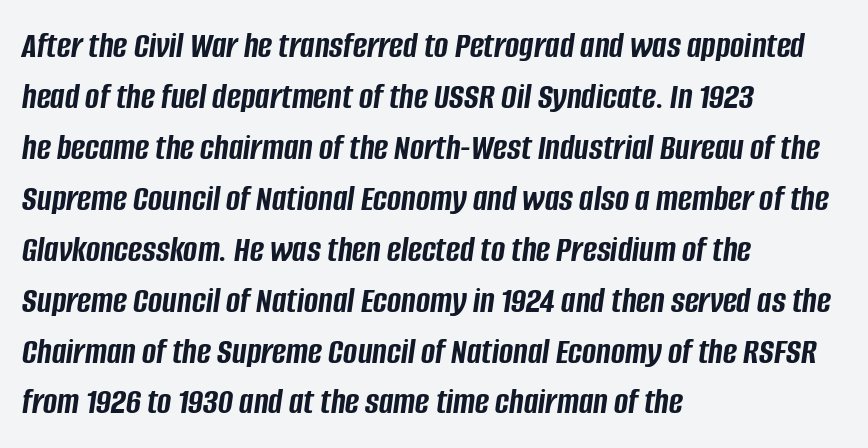
Yep, that's italic — everything's leaning. The vertical gap from one line to the next is medium. What weight is shown? A full bold with thick strokes. The setting favours the left margin, as ordinary paragraphs usually do. This rendering features lettering with no underline. The passage shown is typed in a proportional face where columns would drift.
